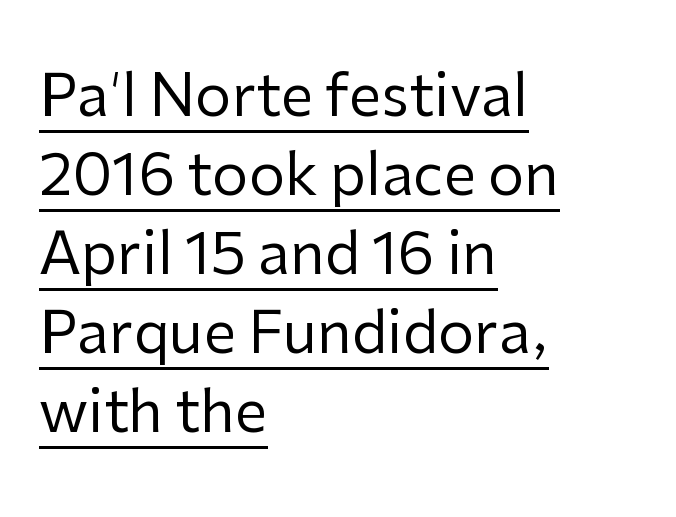
{"serif": "no", "italic": "no", "bold": "no", "weight": "regular", "width": "normal", "stroke_contrast": "low", "x_height": "medium", "monospaced": "no", "underline": "yes", "align": "left", "line_spacing": "normal", "line_spacing_ratio": 1.36, "letter_spacing": "normal", "letter_spacing_em": 0.0, "glyph_px": 58}
